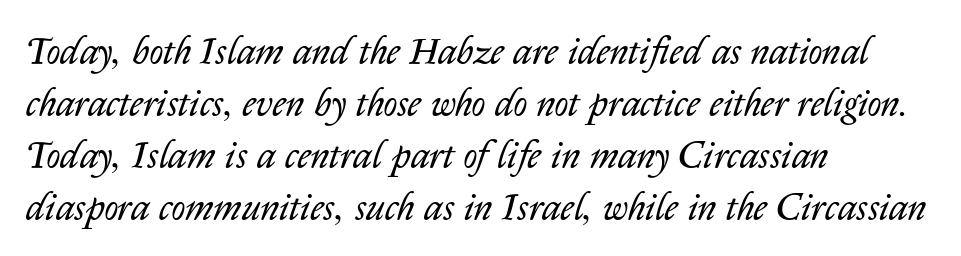
You could call the tracking neutral — neither tight nor loose. The passage shown is typed in a proportional face where columns would drift. A quiet, ordinary-to-light weight characterises the typeface. These lines sit exactly where default settings would place them. Alignment: flush left. Any mark beneath the type? The region is blank.
